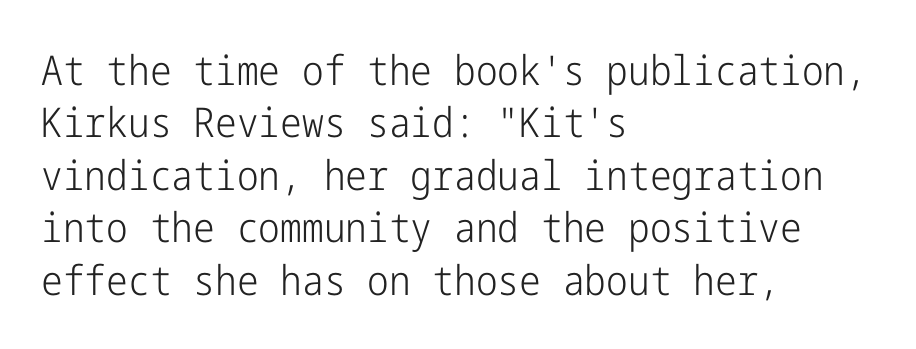
Check under the words: just untouched page. Left-aligned paragraph, ragged on the right. Unbolded letterforms with no extra heft. Classification — sans serif. Evenly set lines give the paragraph a standard silhouette. Tall strokes in this sample are plumb rather than angled.
